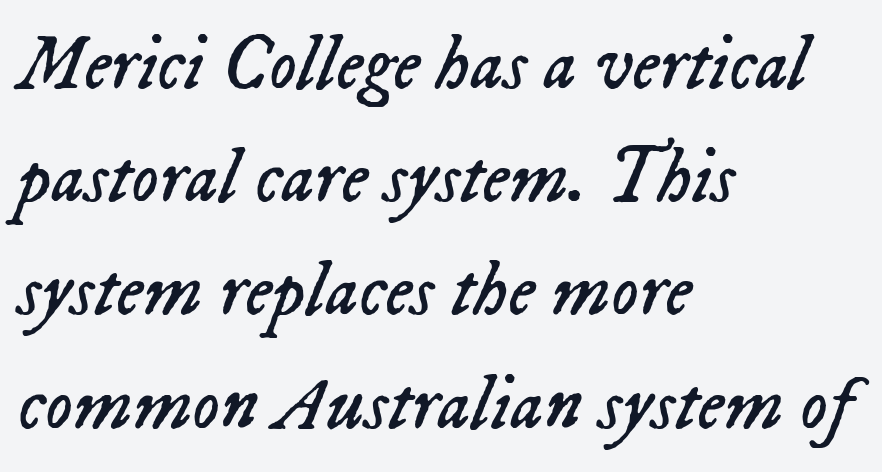
Q: Is the text bold? A: No.
Q: Is the text italic (slanted)? A: Yes, it leans right by about 23 degrees.
Q: Is the text underlined? A: No.
Q: How is the paragraph aligned? A: Left-aligned.
Q: Is the spacing between letters normal or unusually wide? A: Normal.
Q: Is the spacing between lines tight, normal or loose? A: Normal.
Q: Width (condensed, normal, or wide)? A: Normal.
Q: Stroke contrast? A: Low.
Q: x-height? A: Medium.
Q: Monospaced? A: No.
